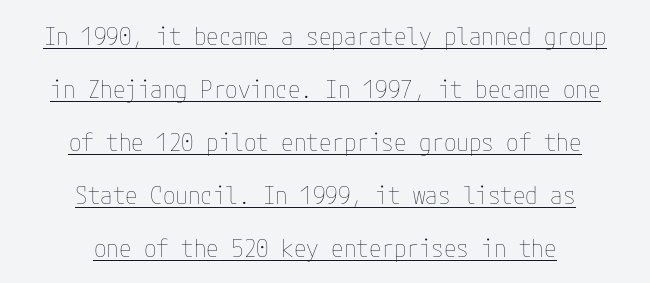
Q: Is the text bold? A: No.
Q: Is the text italic (slanted)? A: No, it is upright.
Q: Is the text underlined? A: Yes.
Q: How is the paragraph aligned? A: Centered.
Q: Is the spacing between letters normal or unusually wide? A: Normal.
Q: Is the spacing between lines tight, normal or loose? A: Loose.
